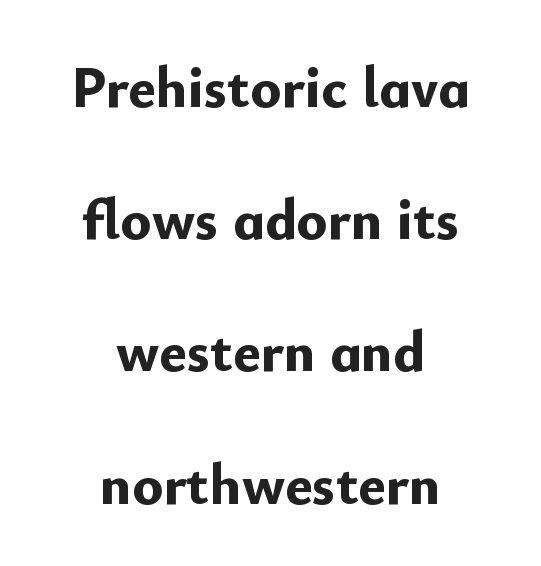
{"serif": "no", "italic": "no", "bold": "yes", "weight": "bold", "width": "normal", "stroke_contrast": "low", "x_height": "small", "monospaced": "no", "underline": "no", "align": "center", "line_spacing": "loose", "line_spacing_ratio": 2.28, "letter_spacing": "normal", "letter_spacing_em": 0.0, "glyph_px": 58}
